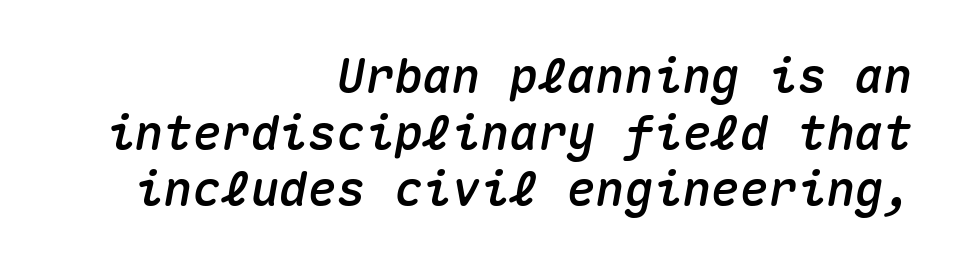
The typesetter chose a ragged-left arrangement here. It's the slanting kind of type. Descenders are the only things crossing below the line. Monospaced: the letters line up in strict vertical columns. The gaps between neighbouring characters are ordinary and unremarkable.
